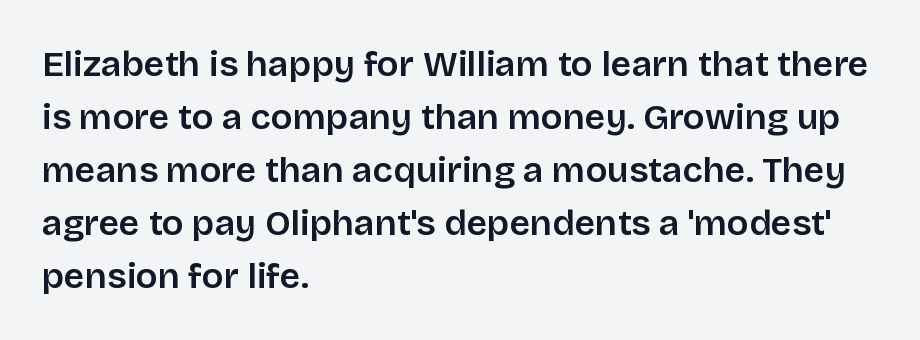
{"serif": "no", "italic": "no", "width": "normal", "stroke_contrast": "low", "x_height": "large", "monospaced": "no", "underline": "no", "align": "left", "line_spacing": "normal", "line_spacing_ratio": 1.47, "letter_spacing": "normal", "letter_spacing_em": 0.0, "glyph_px": 36}
